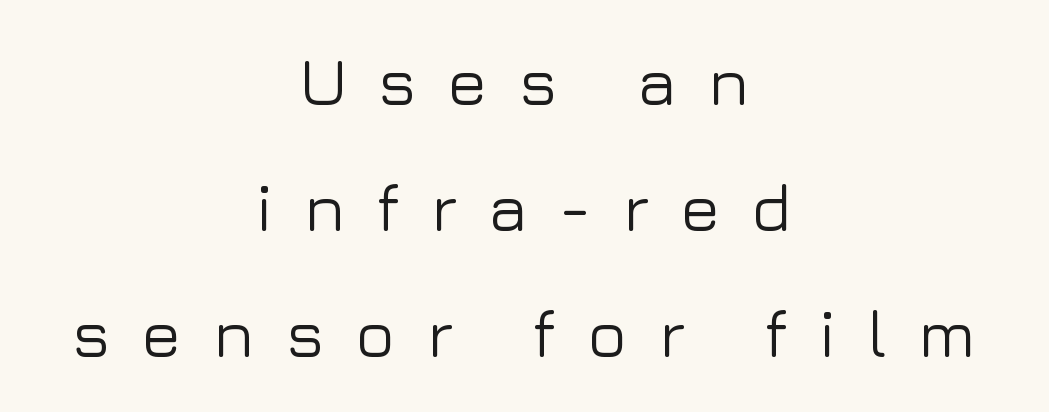
The image shows 67 px sans-serif type, upright; set centered, line spacing 1.88x, unusually wide letter spacing (+0.46 em), not underlined; low stroke contrast and a medium x-height.
